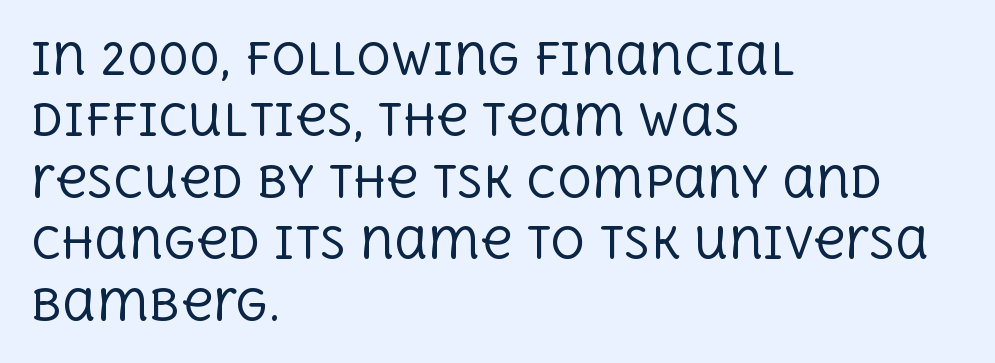
{"serif": "yes", "italic": "no", "bold": "no", "weight": "regular", "width": "normal", "x_height": "large", "monospaced": "no", "underline": "no", "align": "left", "line_spacing": "normal", "line_spacing_ratio": 1.43, "letter_spacing": "normal", "letter_spacing_em": 0.0, "glyph_px": 43}
